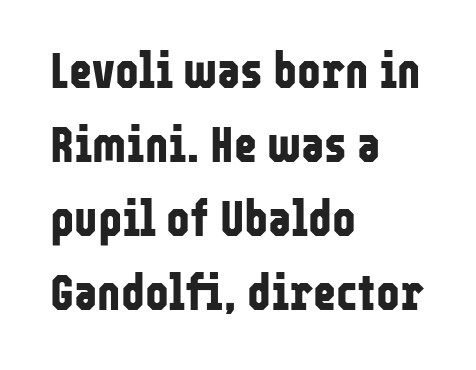
{"serif": "no", "italic": "no", "bold": "yes", "weight": "bold", "width": "condensed", "stroke_contrast": "low", "x_height": "medium", "monospaced": "no", "underline": "no", "align": "left", "line_spacing": "normal", "line_spacing_ratio": 1.48, "letter_spacing": "normal", "letter_spacing_em": 0.0, "glyph_px": 50}
